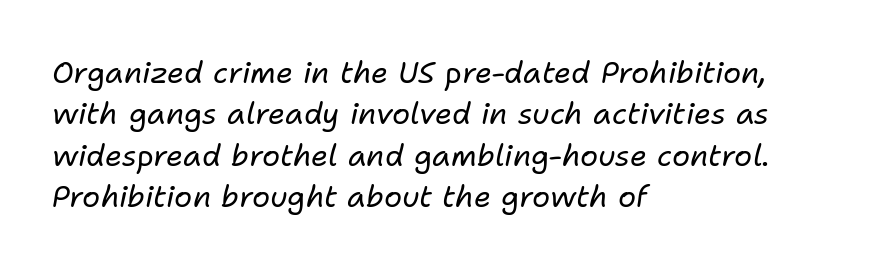
Notice how the stems are inclined rather than vertical — that's the hallmark of italics. In terms of leading, this rendering sits right in the middle. Letters rest on an invisible, unmarked baseline. No extra ink here — the face is not bold. Is the letter spacing exaggerated? No — it looks like the ordinary default. Here the designer chose a conventional face with non-uniform glyph widths.
